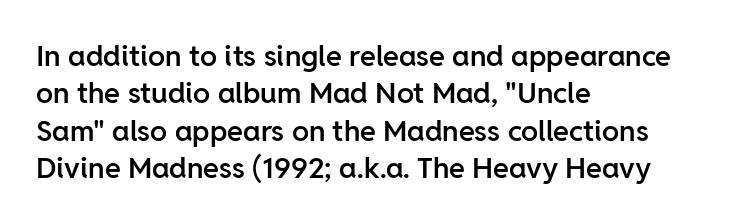
The image shows 29 px semibold sans-serif type, upright; set left-aligned, normal line spacing (1.29x), normal letter spacing, not underlined; low stroke contrast and a medium x-height.
